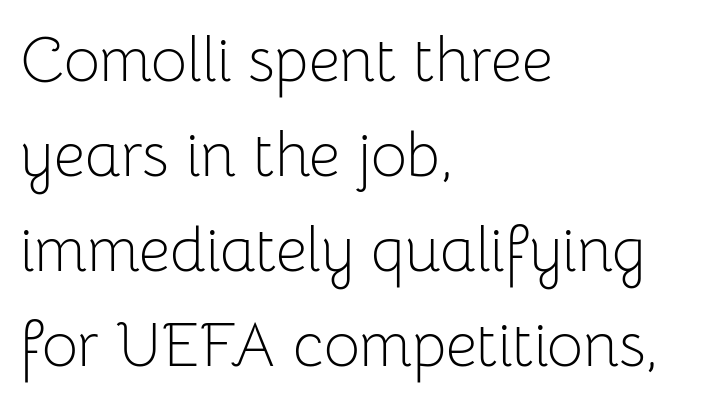
The image shows 62 px light sans-serif type, upright; set left-aligned, normal line spacing (1.53x), normal letter spacing, not underlined; low stroke contrast and a medium x-height.
